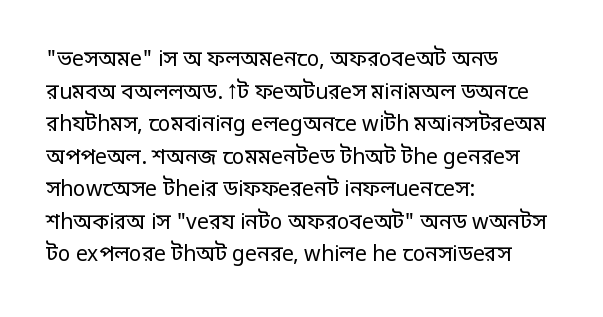
The image shows 21 px text type, upright; set left-aligned, normal line spacing (1.55x), normal letter spacing, not underlined.
